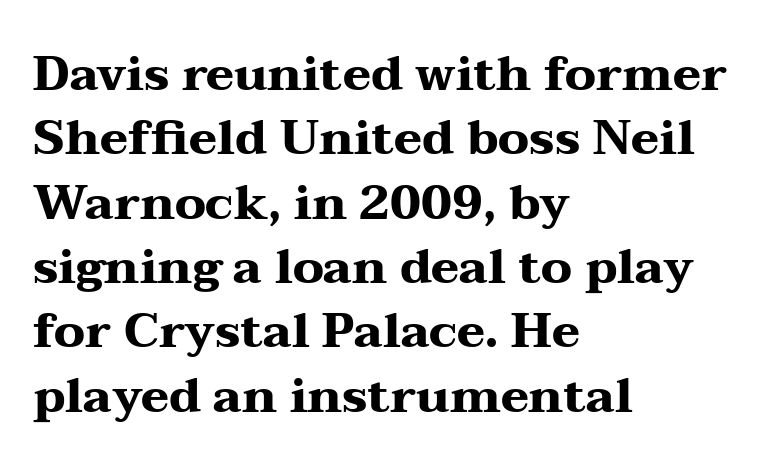
The image shows 48 px heavy, wide serif type, upright; set left-aligned, normal line spacing (1.34x), normal letter spacing, not underlined; medium stroke contrast and a medium x-height.
